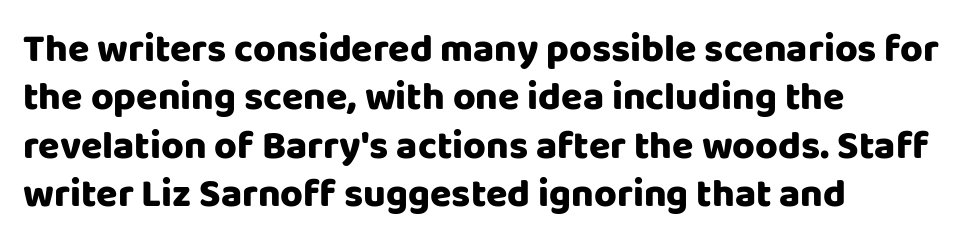
The image shows 39 px sans-serif type, upright; set left-aligned, line spacing 1.24x, normal letter spacing, not underlined; low stroke contrast and a large x-height.
